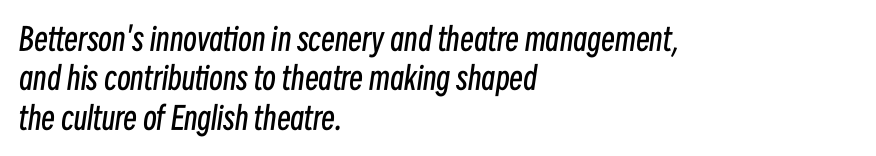
The image shows 31 px regular-weight, condensed type, italic (leaning right); set left-aligned, normal line spacing (1.27x), normal letter spacing, not underlined; low stroke contrast and a medium x-height.
